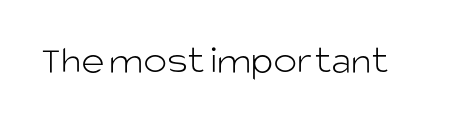
Does extra space separate the letters? No, they use regular spacing. Font category for this specimen: sans-serif. Only glyphs here, with clear space below each row. This reads as an unemphasized weight, regular at the heaviest.
